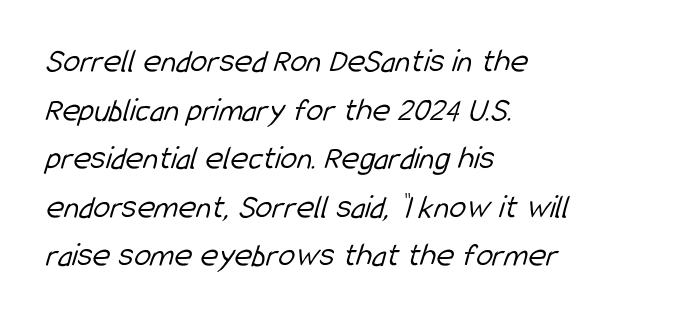
{"serif": "no", "bold": "no", "weight": "light", "width": "condensed", "stroke_contrast": "low", "x_height": "medium", "monospaced": "no", "underline": "no", "align": "left", "line_spacing": "normal", "line_spacing_ratio": 1.43, "letter_spacing": "normal", "letter_spacing_em": 0.0, "glyph_px": 34}
